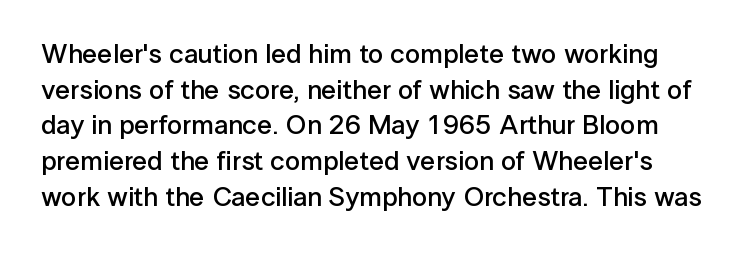
The glyphs are unaccompanied by any horizontal stroke below them. Typographic density is moderately raised because the face is semibold. Letter spacing: default. When letters stand straight like this, we call the style roman or upright.
